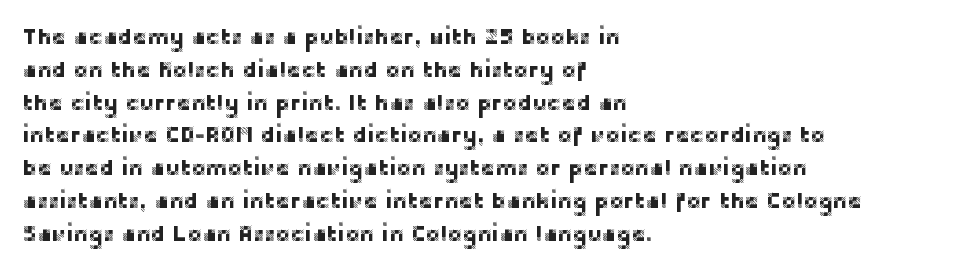
Q: Is the text italic (slanted)? A: No, it is upright.
Q: Is the text underlined? A: No.
Q: How is the paragraph aligned? A: Left-aligned.
Q: Is the spacing between letters normal or unusually wide? A: Normal.
Q: Is the spacing between lines tight, normal or loose? A: Normal.
